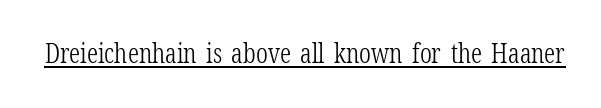
Vertical stems look standard width or narrower in stroke. This sample carries an underscore along the baseline area. Notice how the stems are strictly vertical — no italics here. Spacing between characters is what you'd get straight out of the box.
